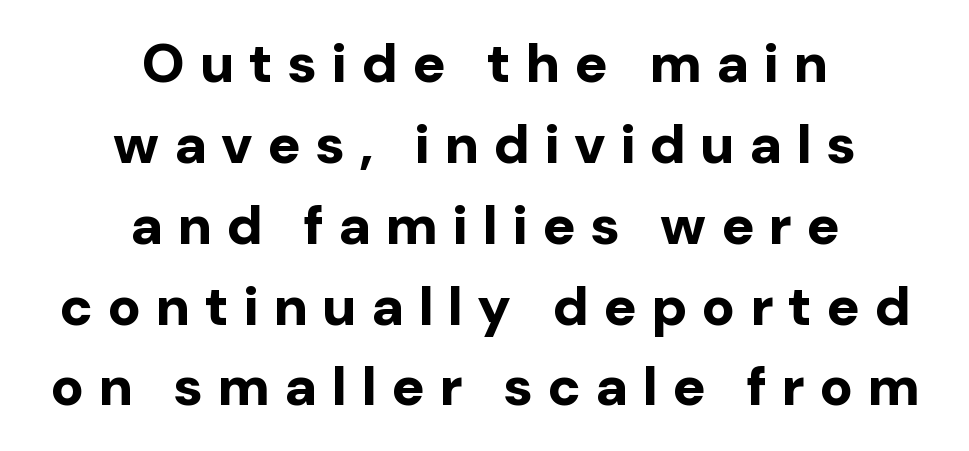
The image shows 55 px bold sans-serif type, upright; set centered, normal line spacing (1.47x), unusually wide letter spacing (+0.26 em), not underlined; low stroke contrast and a medium x-height.
